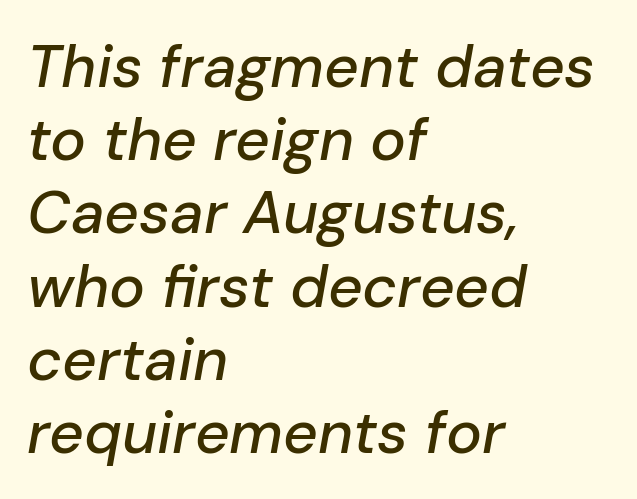
{"italic": "yes", "lean": "right", "slant_degrees": 10, "width": "normal", "stroke_contrast": "low", "x_height": "medium", "monospaced": "no", "underline": "no", "align": "left", "line_spacing_ratio": 1.22, "letter_spacing": "normal", "letter_spacing_em": 0.0, "glyph_px": 60}
